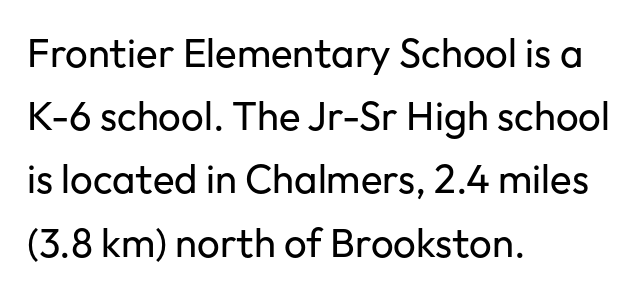
{"serif": "no", "italic": "no", "bold": "no", "weight": "regular", "width": "normal", "stroke_contrast": "low", "x_height": "medium", "monospaced": "no", "underline": "no", "align": "left", "line_spacing": "normal", "line_spacing_ratio": 1.58, "letter_spacing": "normal", "letter_spacing_em": 0.0, "glyph_px": 40}
